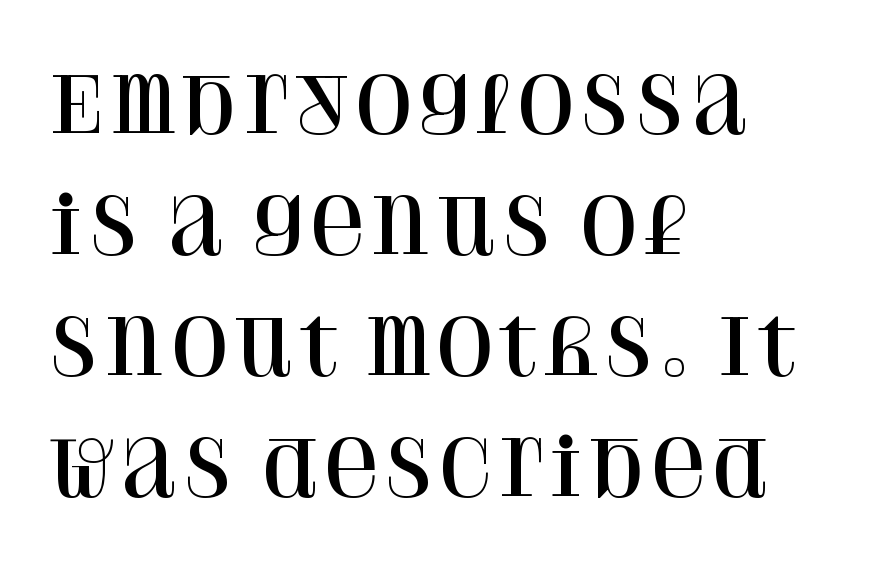
Regular leading. A classic flush-left, rag-right setting is used for this passage. I'd call this a serif setting — the letters wear small feet. Ascenders rise straight up at ninety degrees. You could call the tracking neutral — neither tight nor loose. The space beneath each line is pristine and unruled.
